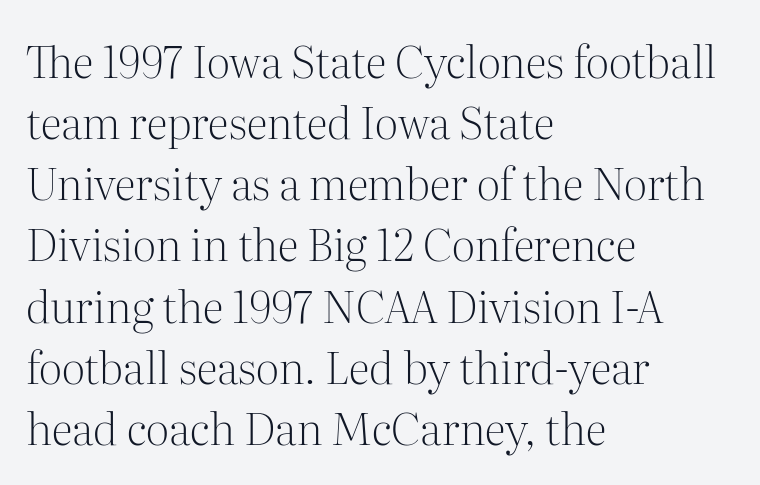
Q: Is the text bold? A: No.
Q: Is the text italic (slanted)? A: No, it is upright.
Q: Is the typeface a serif or a sans-serif typeface? A: Serif.
Q: Is the text underlined? A: No.
Q: How is the paragraph aligned? A: Left-aligned.
Q: Is the spacing between letters normal or unusually wide? A: Normal.
Q: Is the spacing between lines tight, normal or loose? A: Normal.
Q: Width (condensed, normal, or wide)? A: Normal.
Q: Stroke contrast? A: Medium.
Q: x-height? A: Medium.
Q: Monospaced? A: No.
